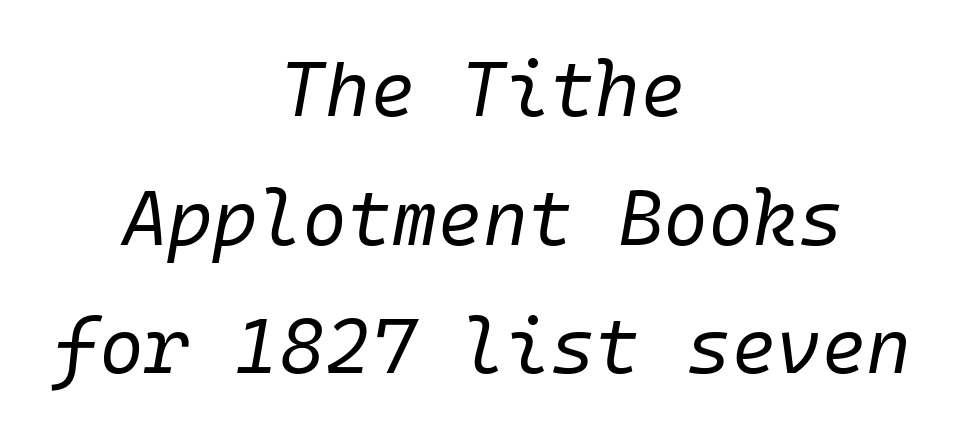
{"italic": "yes", "lean": "right", "slant_degrees": 10, "bold": "no", "weight": "regular", "width": "normal", "stroke_contrast": "low", "x_height": "medium", "monospaced": "yes", "underline": "no", "align": "center", "line_spacing": "normal", "line_spacing_ratio": 1.67, "letter_spacing": "normal", "letter_spacing_em": 0.0, "glyph_px": 77}
